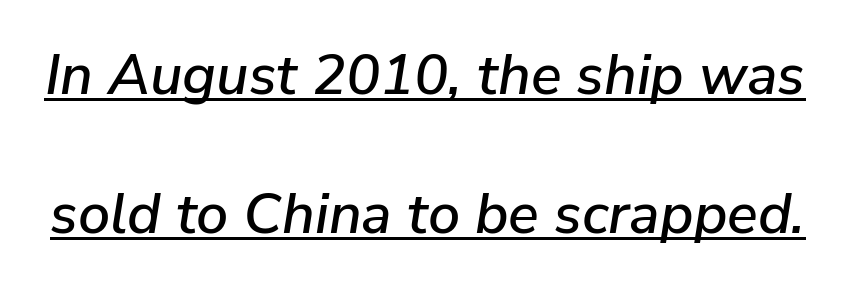
Q: Is the text italic (slanted)? A: Yes, it leans right by about 9 degrees.
Q: Is the text underlined? A: Yes.
Q: Is the spacing between letters normal or unusually wide? A: Normal.
Q: Is the spacing between lines tight, normal or loose? A: Loose.
Q: Width (condensed, normal, or wide)? A: Normal.
Q: Stroke contrast? A: Low.
Q: x-height? A: Medium.
Q: Monospaced? A: No.
